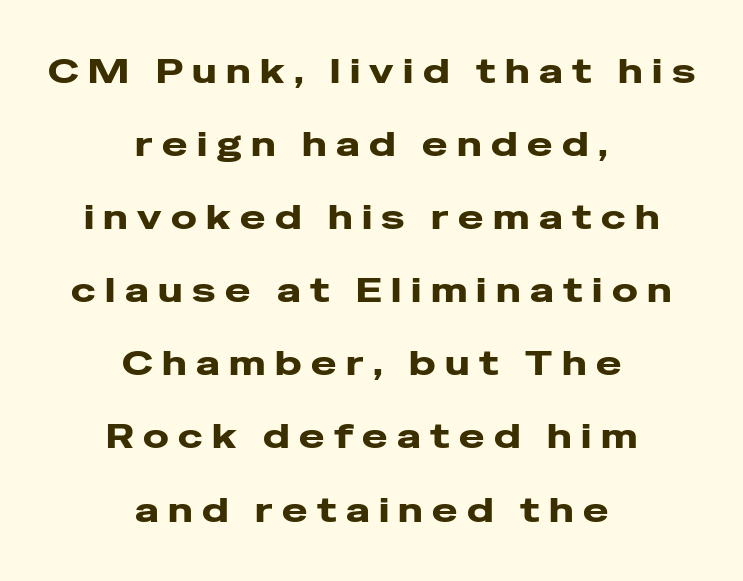
The image shows 34 px wide sans-serif type, upright; set centered, loose line spacing (2.15x), unusually wide letter spacing (+0.28 em), not underlined; low stroke contrast and a medium x-height.
